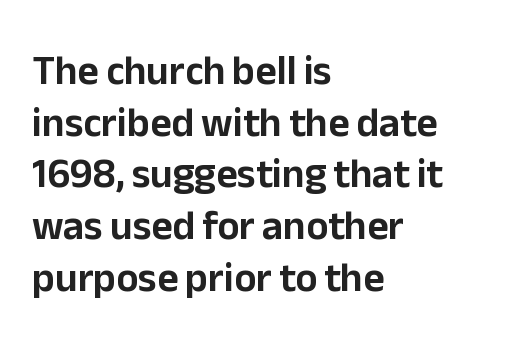
{"serif": "no", "italic": "no", "width": "normal", "stroke_contrast": "low", "x_height": "medium", "monospaced": "no", "underline": "no", "align": "left", "line_spacing": "normal", "line_spacing_ratio": 1.26, "letter_spacing": "normal", "letter_spacing_em": 0.0, "glyph_px": 41}
